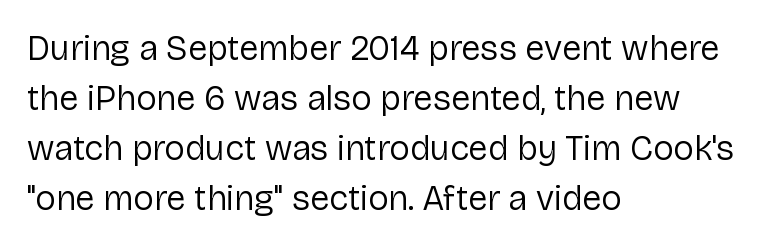
Q: Is the text bold? A: No.
Q: Is the text italic (slanted)? A: No, it is upright.
Q: Is the typeface a serif or a sans-serif typeface? A: Sans-serif.
Q: Is the text underlined? A: No.
Q: How is the paragraph aligned? A: Left-aligned.
Q: Is the spacing between letters normal or unusually wide? A: Normal.
Q: Is the spacing between lines tight, normal or loose? A: Normal.
Q: Width (condensed, normal, or wide)? A: Normal.
Q: Stroke contrast? A: Low.
Q: x-height? A: Medium.
Q: Monospaced? A: No.
